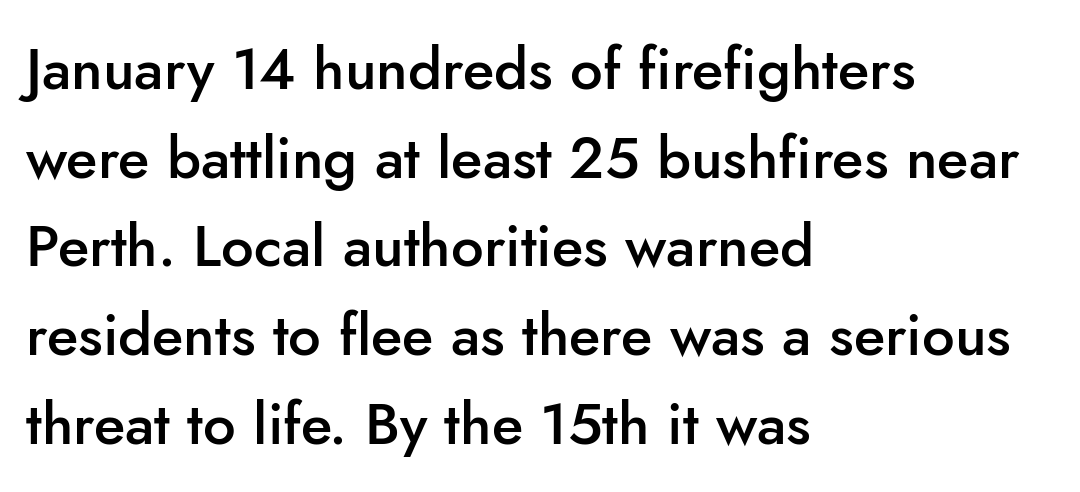
Q: Is the text bold? A: Semi-bold.
Q: Is the text italic (slanted)? A: No, it is upright.
Q: Is the typeface a serif or a sans-serif typeface? A: Sans-serif.
Q: Is the text underlined? A: No.
Q: How is the paragraph aligned? A: Left-aligned.
Q: Is the spacing between letters normal or unusually wide? A: Normal.
Q: Is the spacing between lines tight, normal or loose? A: Normal.
Q: Width (condensed, normal, or wide)? A: Normal.
Q: Stroke contrast? A: Low.
Q: x-height? A: Small.
Q: Monospaced? A: No.
